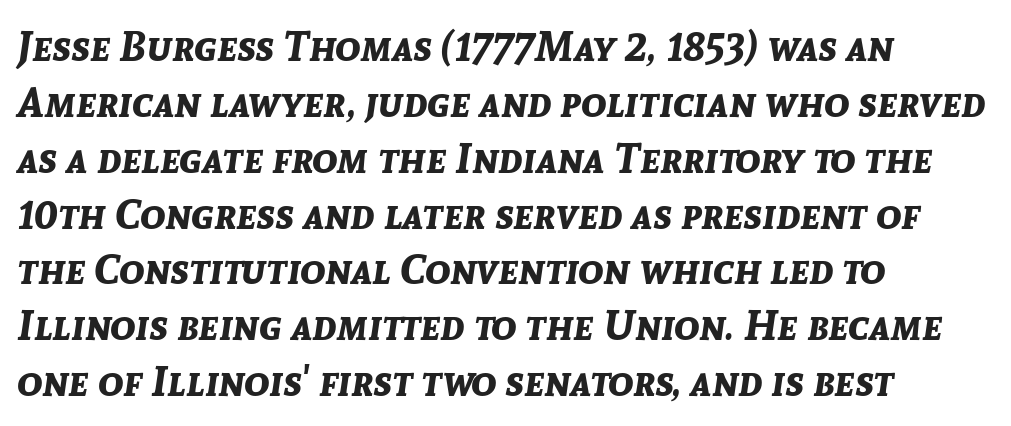
Leading matches the norm, producing a regular column. Strong, thick strokes mark this as bold type. Underlining? Definitely not there. Short and long lines alike share a common starting point at left.
